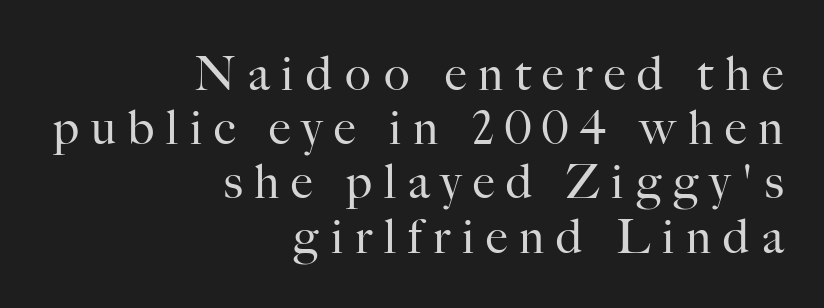
{"serif": "yes", "italic": "no", "bold": "no", "weight": "regular", "width": "normal", "stroke_contrast": "high", "x_height": "small", "monospaced": "no", "underline": "no", "align": "right", "line_spacing": "tight", "line_spacing_ratio": 1.13, "letter_spacing": "wide", "letter_spacing_em": 0.25, "glyph_px": 48}
